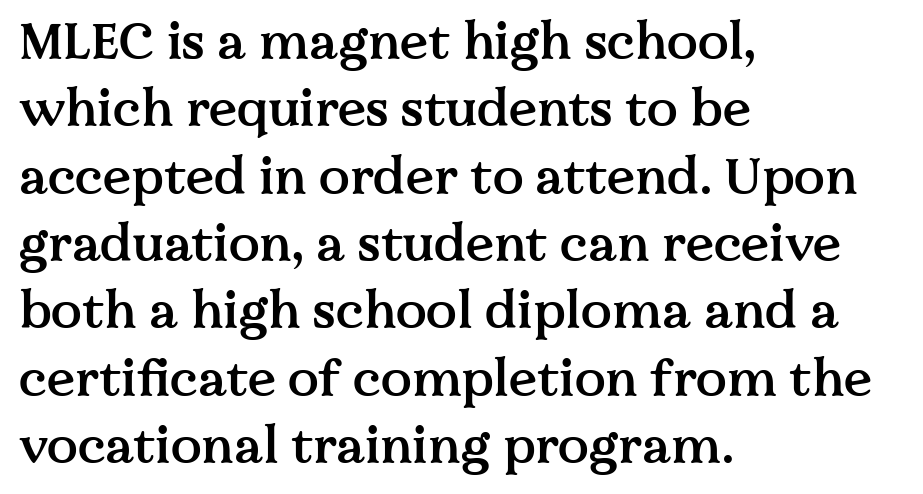
{"serif": "yes", "italic": "no", "bold": "semi", "weight": "semibold", "width": "normal", "stroke_contrast": "medium", "x_height": "medium", "monospaced": "no", "underline": "no", "align": "left", "line_spacing": "normal", "line_spacing_ratio": 1.32, "letter_spacing": "normal", "letter_spacing_em": 0.0, "glyph_px": 51}
